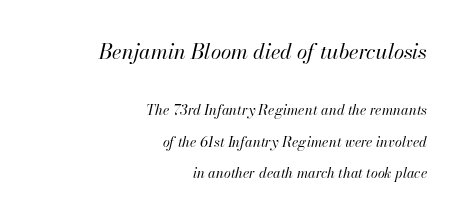
The image shows 21 px text type, italic (leaning right); set right-aligned, loose line spacing (2.25x), normal letter spacing, not underlined; the first (top) block is 1.5x larger.
